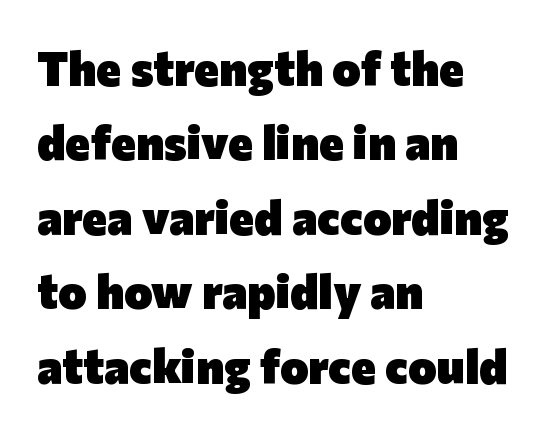
{"serif": "no", "italic": "no", "bold": "yes", "weight": "heavy", "width": "normal", "stroke_contrast": "low", "x_height": "medium", "monospaced": "no", "underline": "no", "align": "left", "line_spacing": "normal", "line_spacing_ratio": 1.55, "letter_spacing": "normal", "letter_spacing_em": 0.0, "glyph_px": 48}
